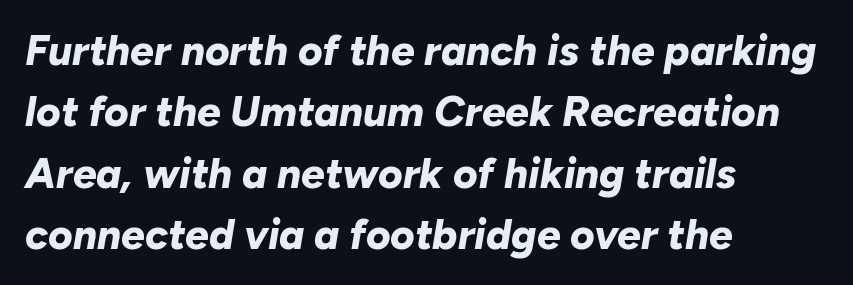
A normal amount of white space separates one row of letters from the next. Here the glyphs are tracked normally, forming tight word shapes. Chunky letters — that's bold for sure. Lines of text with bare space underneath.
